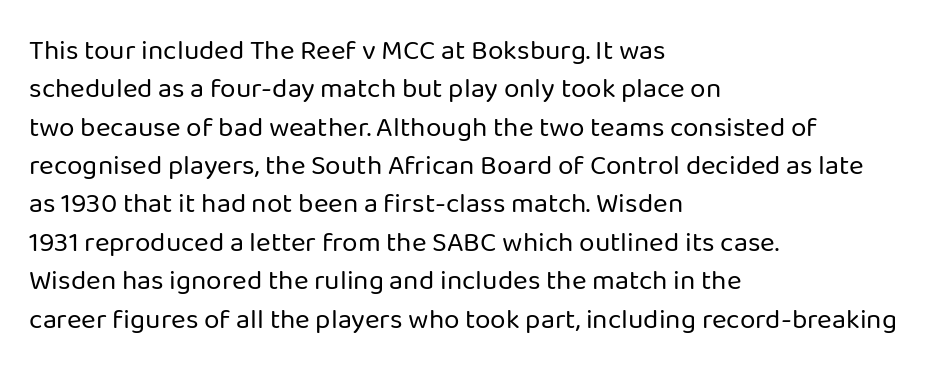
{"serif": "no", "italic": "no", "bold": "no", "weight": "regular", "width": "normal", "stroke_contrast": "low", "x_height": "medium", "monospaced": "no", "underline": "no", "align": "left", "line_spacing": "normal", "line_spacing_ratio": 1.37, "letter_spacing": "normal", "letter_spacing_em": 0.0, "glyph_px": 28}
